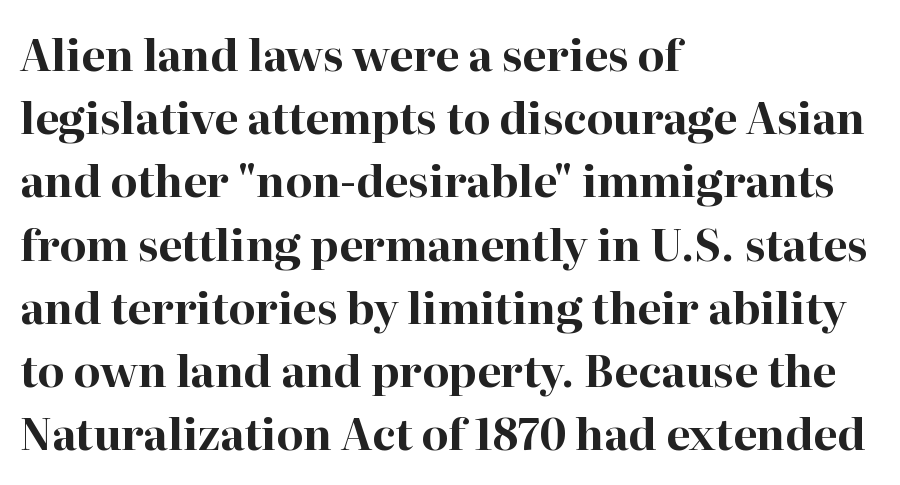
Q: Is the text bold? A: Yes.
Q: Is the text italic (slanted)? A: No, it is upright.
Q: Is the typeface a serif or a sans-serif typeface? A: Serif.
Q: Is the text underlined? A: No.
Q: How is the paragraph aligned? A: Left-aligned.
Q: Is the spacing between letters normal or unusually wide? A: Normal.
Q: Is the spacing between lines tight, normal or loose? A: Normal.
Q: Width (condensed, normal, or wide)? A: Normal.
Q: Stroke contrast? A: High.
Q: x-height? A: Medium.
Q: Monospaced? A: No.
